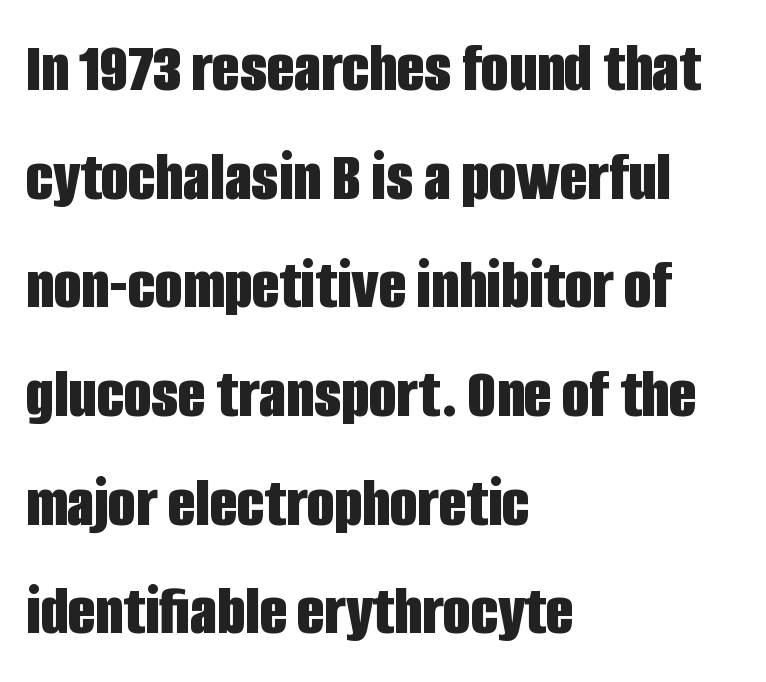
The designer left line spacing at the default. Each letter's strokes conclude bluntly, with no projecting serifs. Has an underline been added? It has not. Spacing verdict: proportional, widths tailored to each character.
